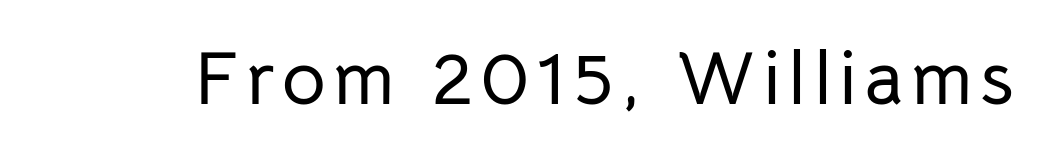
The image shows 76 px sans-serif type, upright; set not underlined; low stroke contrast and a medium x-height.
